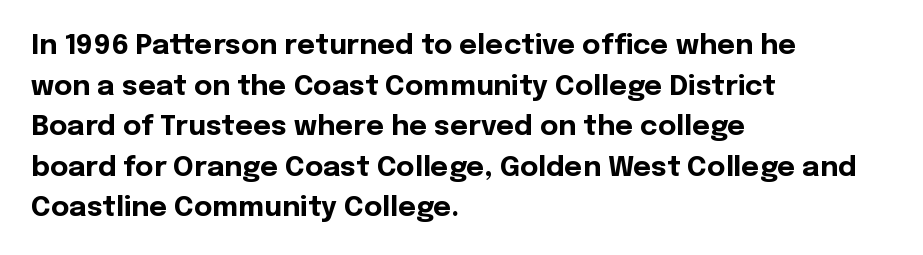
Q: Is the text bold? A: Yes.
Q: Is the text italic (slanted)? A: No, it is upright.
Q: Is the typeface a serif or a sans-serif typeface? A: Sans-serif.
Q: Is the text underlined? A: No.
Q: How is the paragraph aligned? A: Left-aligned.
Q: Is the spacing between letters normal or unusually wide? A: Normal.
Q: Is the spacing between lines tight, normal or loose? A: Normal.
Q: Width (condensed, normal, or wide)? A: Normal.
Q: x-height? A: Medium.
Q: Monospaced? A: No.
